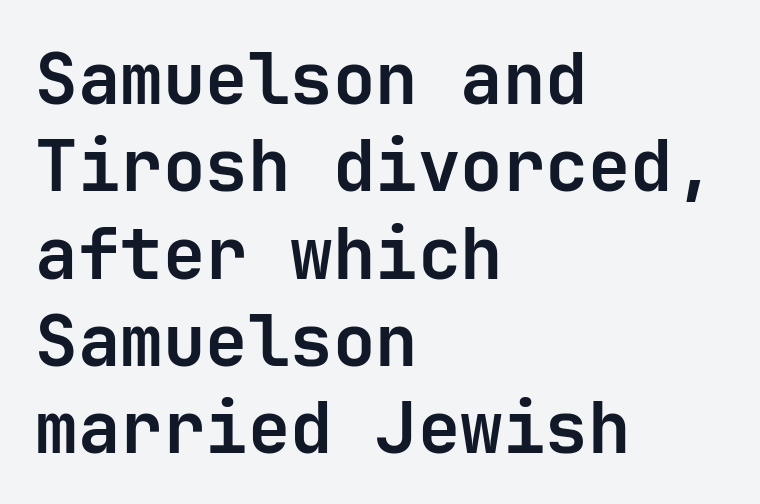
The image shows 71 px semibold sans-serif type, upright; set left-aligned, line spacing 1.23x, normal letter spacing, not underlined; low stroke contrast and a medium x-height.
